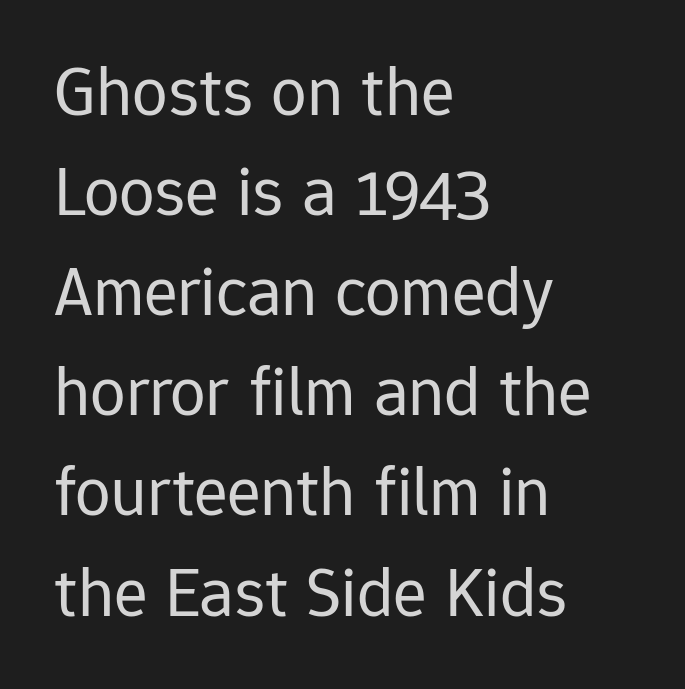
{"serif": "no", "italic": "no", "bold": "no", "weight": "regular", "width": "normal", "stroke_contrast": "low", "x_height": "medium", "monospaced": "no", "underline": "no", "align": "left", "line_spacing": "normal", "line_spacing_ratio": 1.41, "letter_spacing": "normal", "letter_spacing_em": 0.0, "glyph_px": 71}
